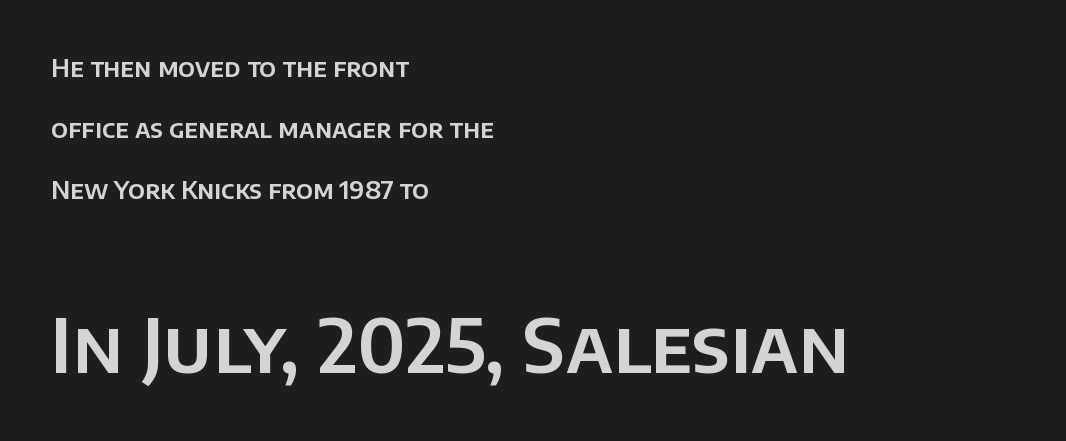
These lines stand farther apart than default settings would place them. Type style note: lacks serifs. Has an underline been added? It has not. A roman cut, with each character standing at attention. Left-aligned paragraph, ragged on the right.
